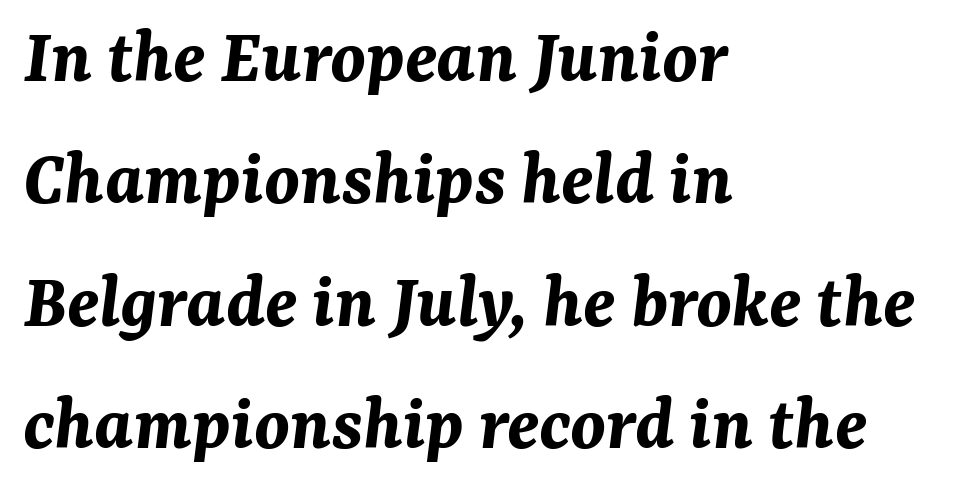
The image shows 79 px bold type, italic (leaning right); set left-aligned, normal line spacing (1.55x), normal letter spacing, not underlined; medium stroke contrast and a medium x-height.
